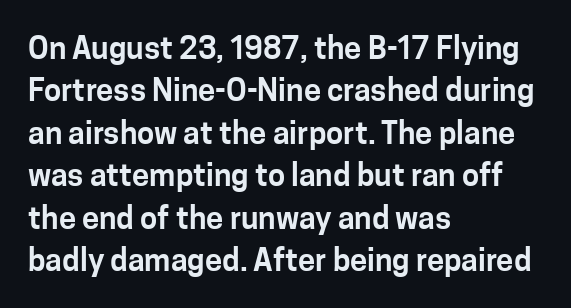
The compositor pushed each line to the left boundary. The axis of the letterforms is exactly vertical. Leading matches the norm, producing a regular column. The passage shown is typed in a proportional face where columns would drift.
